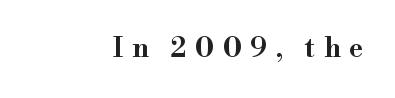
{"italic": "no", "underline": "no", "letter_spacing": "wide", "letter_spacing_em": 0.32, "glyph_px": 27}
